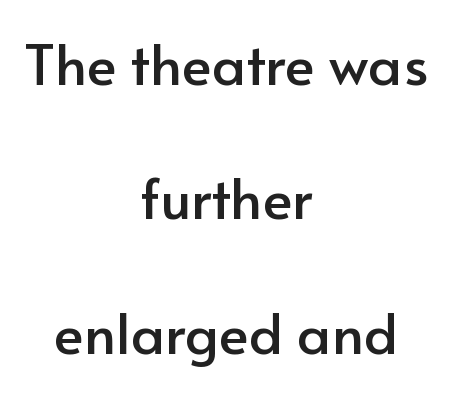
The image shows 56 px sans-serif type, upright; set centered, loose line spacing (2.4x), normal letter spacing, not underlined; low stroke contrast and a small x-height.
